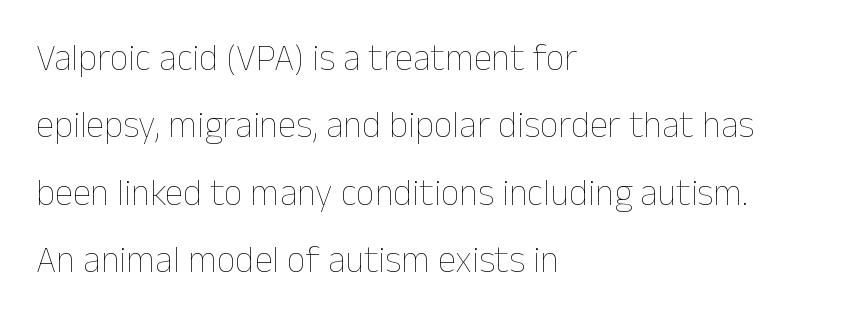
Designer's note — italics off, roman on. Is this a fixed-width face? No — the glyphs have proportional, varying widths. The face used here is rendered with its standard letterfit. The space directly below the letters is spotless.
